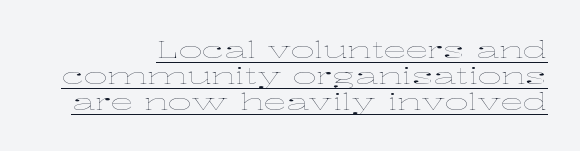
{"italic": "no", "bold": "no", "underline": "yes", "align": "right", "line_spacing": "tight", "line_spacing_ratio": 1.14, "letter_spacing": "normal", "letter_spacing_em": 0.0, "glyph_px": 23}
